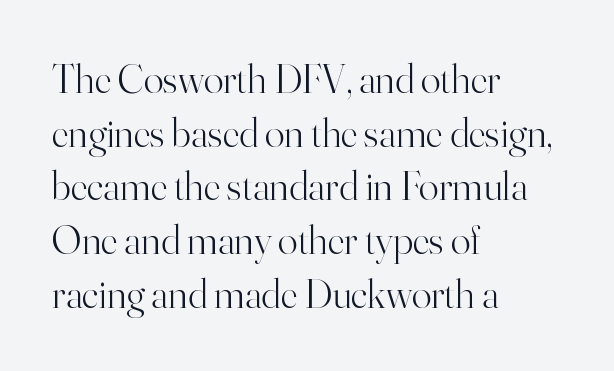
What stands out about the letter spacing? Nothing — it is the standard amount. Reading down the column, the eye jumps a familiar distance to each next line. Typographically, this falls in the serif category. Plain, unruled lines of type.
